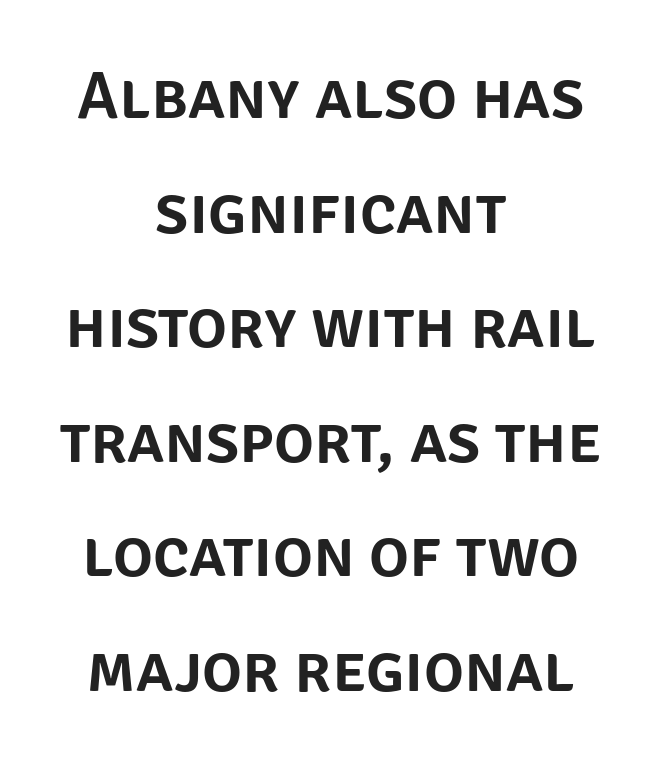
The image shows 67 px sans-serif type, upright; set centered, line spacing 1.71x, normal letter spacing, not underlined; low stroke contrast and a large x-height.
